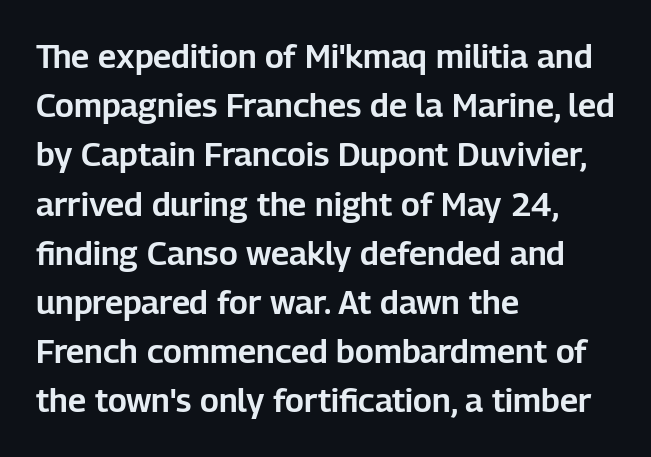
Q: Is the text italic (slanted)? A: No, it is upright.
Q: Is the typeface a serif or a sans-serif typeface? A: Sans-serif.
Q: Is the text underlined? A: No.
Q: How is the paragraph aligned? A: Left-aligned.
Q: Is the spacing between letters normal or unusually wide? A: Normal.
Q: Is the spacing between lines tight, normal or loose? A: Normal.
Q: Width (condensed, normal, or wide)? A: Normal.
Q: Stroke contrast? A: Low.
Q: x-height? A: Medium.
Q: Monospaced? A: No.
